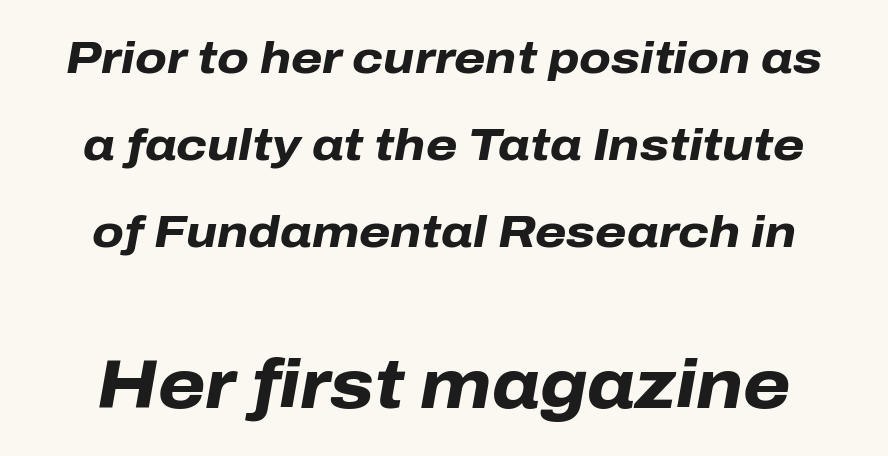
Q: Is the text bold? A: Yes.
Q: Is the text italic (slanted)? A: Yes, it leans right by about 10 degrees.
Q: Is the text underlined? A: No.
Q: Is the spacing between letters normal or unusually wide? A: Normal.
Q: Is the spacing between lines tight, normal or loose? A: Loose.
Q: Which block of text is set in a larger size, the first (top) or the second (bottom)? A: The second (bottom) one.
Q: Width (condensed, normal, or wide)? A: Normal.
Q: Stroke contrast? A: Low.
Q: x-height? A: Medium.
Q: Monospaced? A: No.
